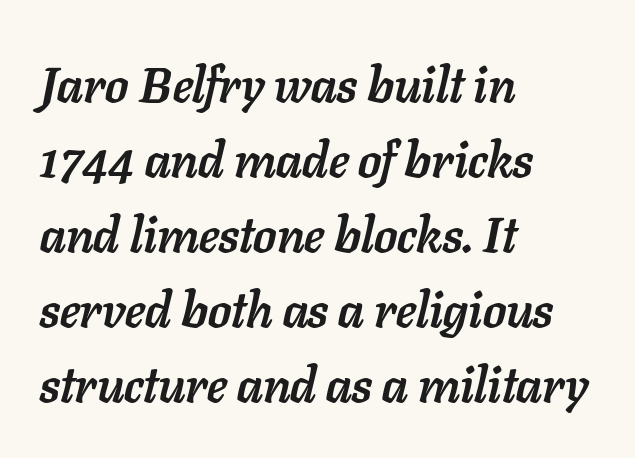
Nobody drew a line under any word here. The passage shown stacks its lines at a standard gap. This sample is left-justified, so line endings fall wherever the words run out. Varying glyph widths throughout — classic text-font behaviour.
